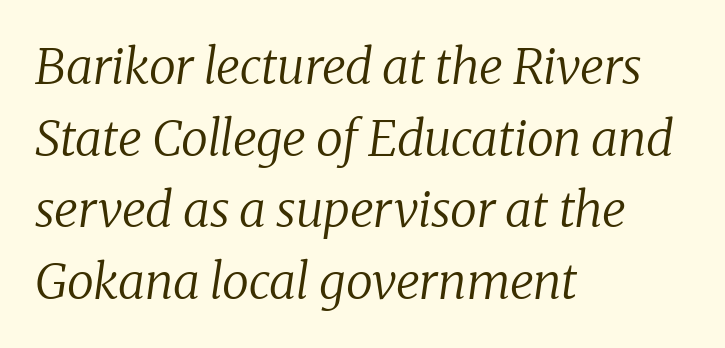
Tracking here is standard; glyphs follow each other at the usual distance. Horizontally, the lines are justified to the leading edge only. The weight tops out at a normal text grade. Would a proofreader flag this as italicized? Yes. Here the designer chose a conventional face with non-uniform glyph widths.
